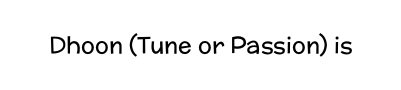
{"italic": "no", "bold": "no", "underline": "no", "letter_spacing": "normal", "letter_spacing_em": 0.0, "glyph_px": 23}
